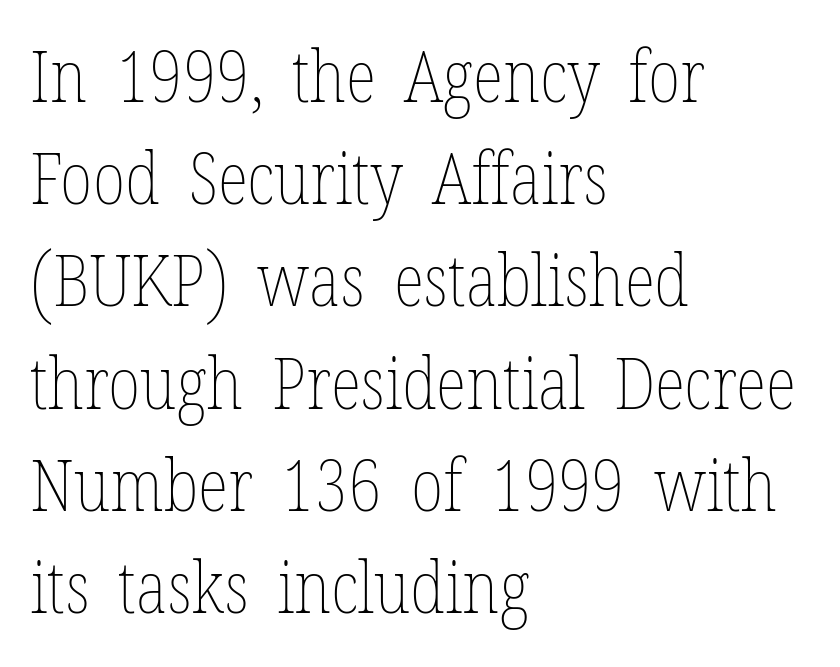
{"italic": "no", "bold": "no", "weight": "thin", "width": "condensed", "stroke_contrast": "low", "x_height": "medium", "monospaced": "no", "underline": "no", "align": "left", "line_spacing": "normal", "line_spacing_ratio": 1.42, "letter_spacing": "normal", "letter_spacing_em": 0.0, "glyph_px": 72}
